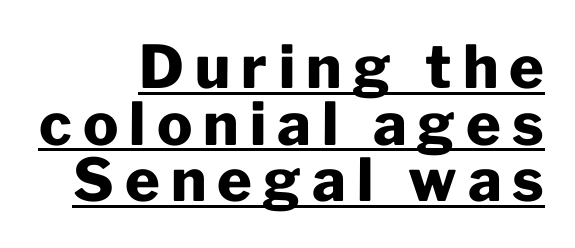
The rendering uses natural spacing where letterforms have individual widths. Alignment: flush right. This sample trades vertical openness for compactness between lines. Somebody hit Ctrl+U on this one — the words are underlined.
